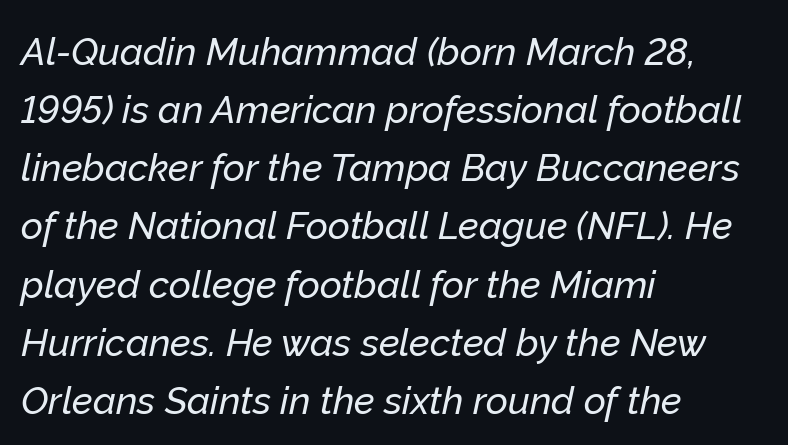
This sample keeps an unexceptional amount of space between lines. Caption: multi-line text, flush left, ragged right. The gap between lines stays unmarked. Look at the tracking — it's just the regular setting, nothing added. You can tell it's italic because the verticals aren't actually vertical.
